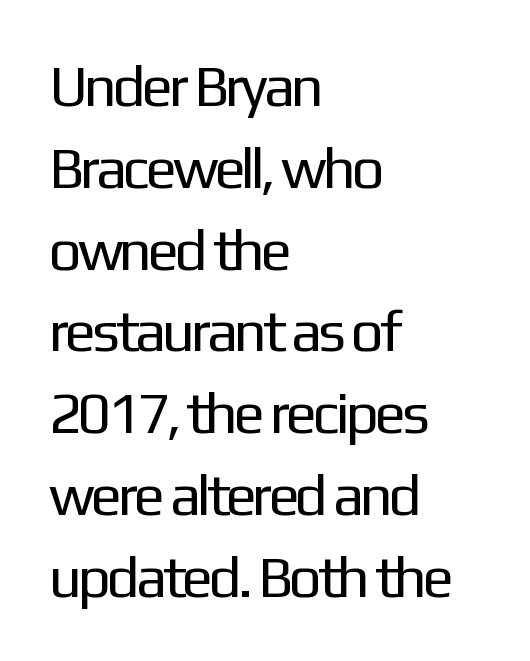
The image shows 58 px regular-weight sans-serif type, upright; set left-aligned, normal line spacing (1.41x), normal letter spacing, not underlined; low stroke contrast and a medium x-height.
